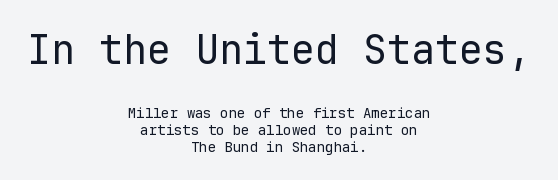
The image shows 40 px regular-weight sans-serif type, upright, monospaced; set centered, line spacing 1.2x, normal letter spacing, not underlined; the first (top) block is 2.86x larger; low stroke contrast and a medium x-height.
